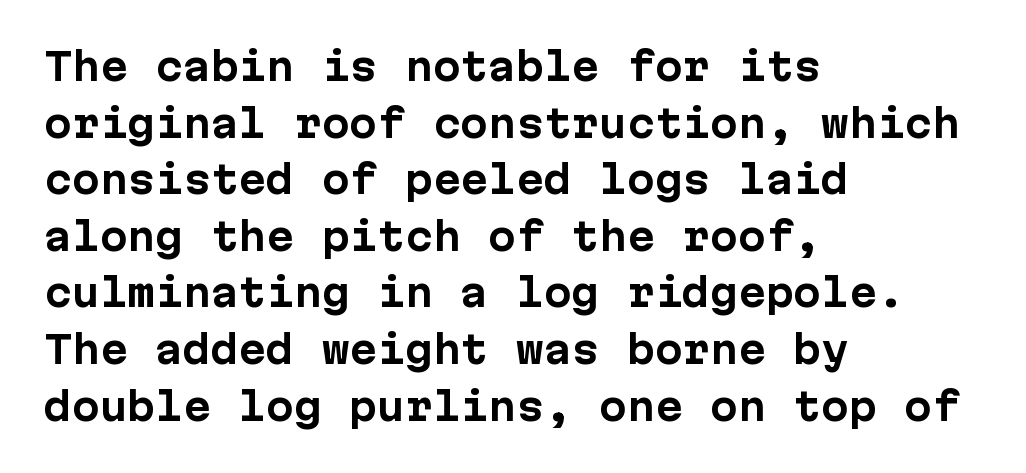
The image shows 37 px bold sans-serif type, upright, monospaced; set left-aligned, normal line spacing (1.53x), normal letter spacing, not underlined; low stroke contrast and a medium x-height.
